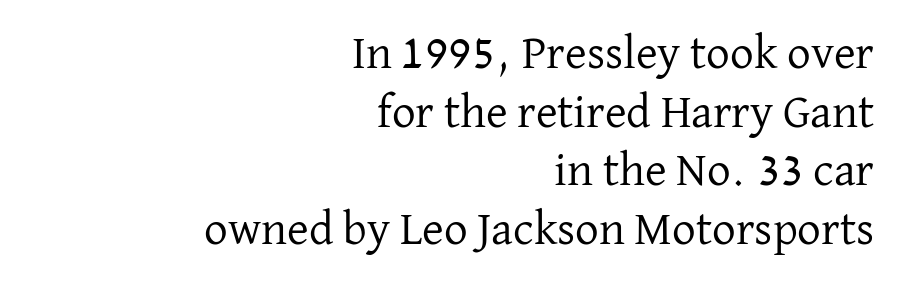
Q: Is the text bold? A: No.
Q: Is the text italic (slanted)? A: No, it is upright.
Q: Is the typeface a serif or a sans-serif typeface? A: Serif.
Q: Is the text underlined? A: No.
Q: How is the paragraph aligned? A: Right-aligned.
Q: Is the spacing between letters normal or unusually wide? A: Normal.
Q: Is the spacing between lines tight, normal or loose? A: Normal.
Q: Width (condensed, normal, or wide)? A: Normal.
Q: Stroke contrast? A: Low.
Q: x-height? A: Medium.
Q: Monospaced? A: No.
